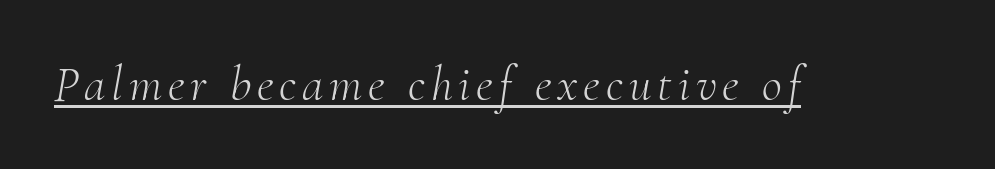
{"serif": "yes", "italic": "yes", "lean": "right", "slant_degrees": 10, "bold": "no", "weight": "light", "width": "normal", "stroke_contrast": "medium", "x_height": "small", "monospaced": "no", "underline": "yes", "glyph_px": 49}
